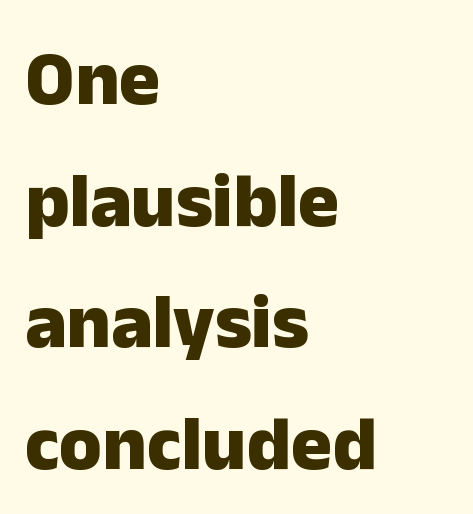
The image shows 77 px heavy sans-serif type, upright; set left-aligned, normal line spacing (1.58x), normal letter spacing, not underlined; low stroke contrast and a medium x-height.
